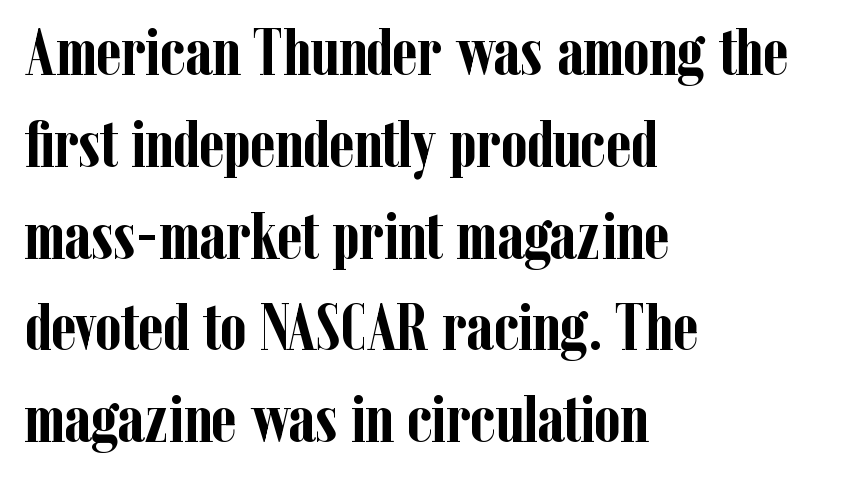
Q: Is the text bold? A: Yes.
Q: Is the text italic (slanted)? A: No, it is upright.
Q: Is the typeface a serif or a sans-serif typeface? A: Serif.
Q: Is the text underlined? A: No.
Q: How is the paragraph aligned? A: Left-aligned.
Q: Is the spacing between letters normal or unusually wide? A: Normal.
Q: Is the spacing between lines tight, normal or loose? A: Normal.
Q: Width (condensed, normal, or wide)? A: Condensed.
Q: Stroke contrast? A: Low.
Q: x-height? A: Medium.
Q: Monospaced? A: No.
